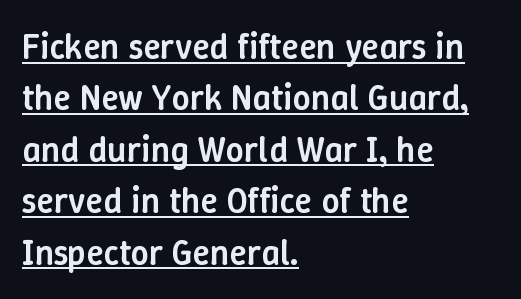
The image shows 36 px semibold type, upright; set left-aligned, normal line spacing (1.43x), normal letter spacing, underlined; low stroke contrast and a medium x-height.
